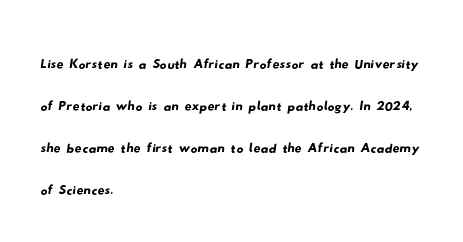
{"serif": "no", "width": "wide", "stroke_contrast": "low", "x_height": "small", "monospaced": "no", "underline": "no", "align": "left", "line_spacing_ratio": 1.24, "letter_spacing": "normal", "letter_spacing_em": 0.0, "glyph_px": 34}
